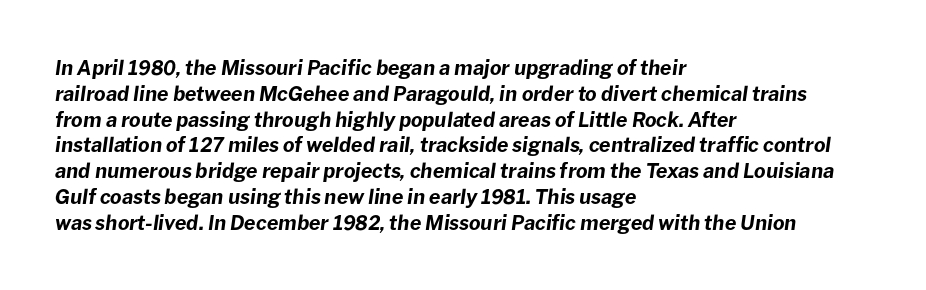
The image shows 20 px bold type, italic (leaning right); set left-aligned, normal line spacing (1.29x), normal letter spacing, not underlined.
